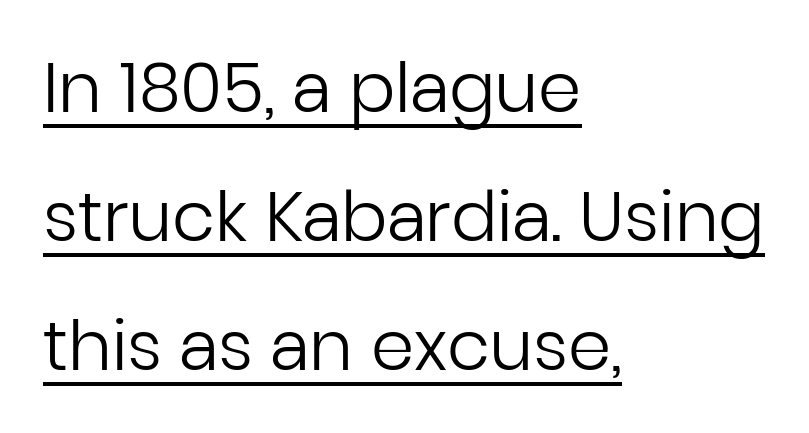
Q: Is the text bold? A: No.
Q: Is the text italic (slanted)? A: No, it is upright.
Q: Is the typeface a serif or a sans-serif typeface? A: Sans-serif.
Q: Is the text underlined? A: Yes.
Q: How is the paragraph aligned? A: Left-aligned.
Q: Is the spacing between letters normal or unusually wide? A: Normal.
Q: Width (condensed, normal, or wide)? A: Normal.
Q: Stroke contrast? A: Low.
Q: x-height? A: Medium.
Q: Monospaced? A: No.
